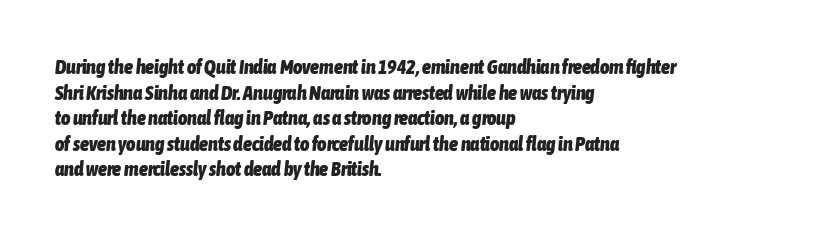
The image shows 20 px bold type, italic (leaning right); set left-aligned, normal line spacing (1.28x), normal letter spacing, not underlined.
